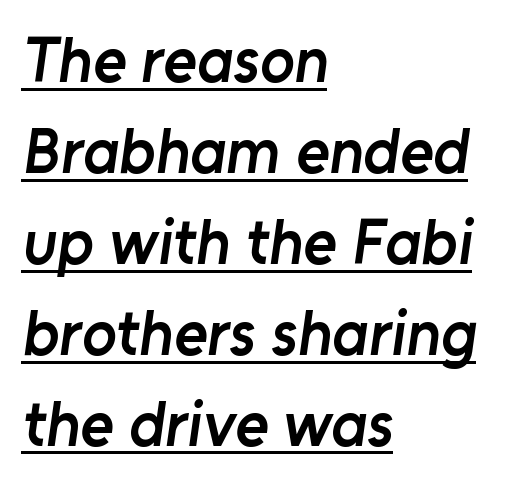
The image shows 64 px semibold sans-serif type; set left-aligned, normal line spacing (1.42x), normal letter spacing, underlined; low stroke contrast and a medium x-height.
